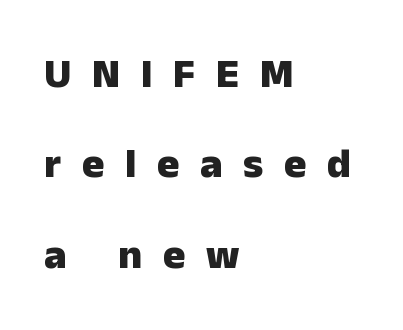
Descender tails drop into unmarked territory. A student would call this left alignment; a typographer would say flush left, rag right. Emphasis by weight is at full strength: bold. The font's upright variant was chosen for this text. Look at the tracking — it's clearly loosened, letters drifting apart.
